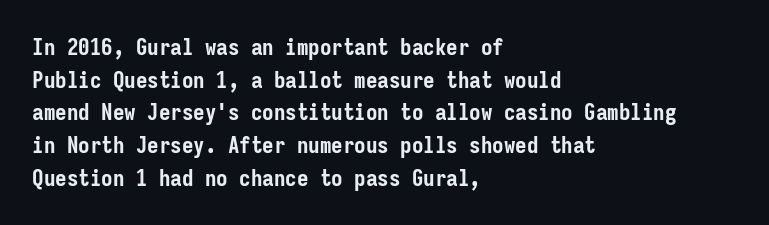
The image shows 23 px bold type, upright; set left-aligned, normal line spacing (1.42x), normal letter spacing, not underlined.
